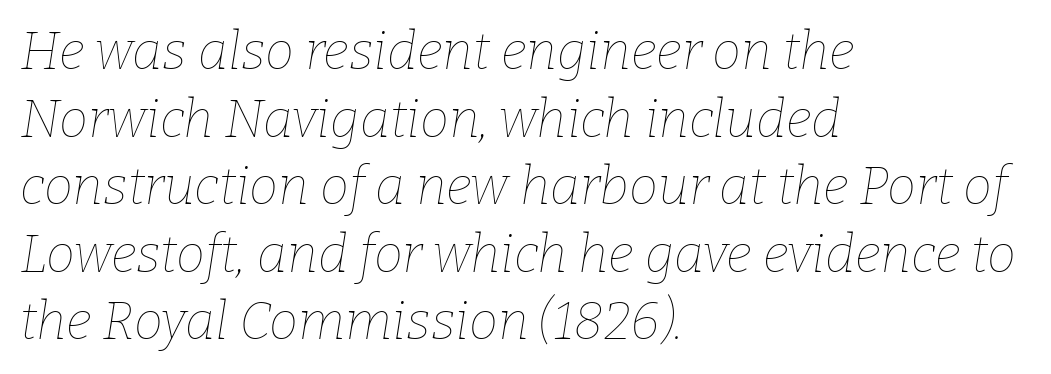
Would a proofreader flag this as italicized? Yes. Note the varied advance widths — an 'i' is clearly narrower than an 'm'. This sample keeps an unexceptional amount of space between lines. Bare-footed words on every line.
